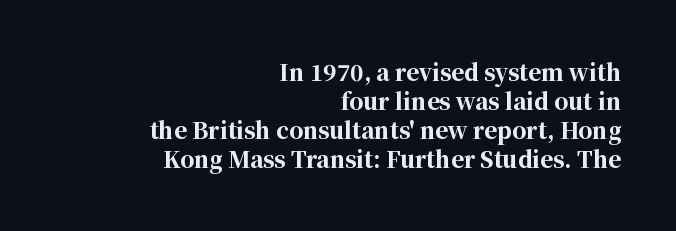
{"italic": "no", "bold": "yes", "underline": "no", "align": "right", "line_spacing": "normal", "line_spacing_ratio": 1.32, "letter_spacing": "normal", "letter_spacing_em": 0.0, "glyph_px": 22}
